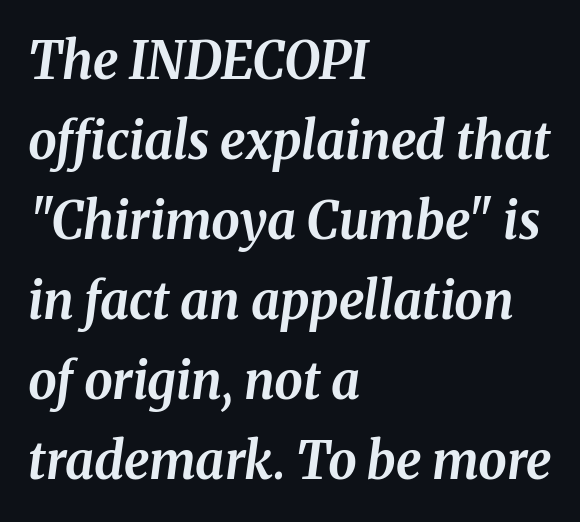
Q: Is the text bold? A: Yes.
Q: Is the text italic (slanted)? A: Yes, it leans right by about 8 degrees.
Q: Is the text underlined? A: No.
Q: How is the paragraph aligned? A: Left-aligned.
Q: Is the spacing between letters normal or unusually wide? A: Normal.
Q: Is the spacing between lines tight, normal or loose? A: Normal.
Q: Width (condensed, normal, or wide)? A: Normal.
Q: Stroke contrast? A: Medium.
Q: x-height? A: Medium.
Q: Monospaced? A: No.
